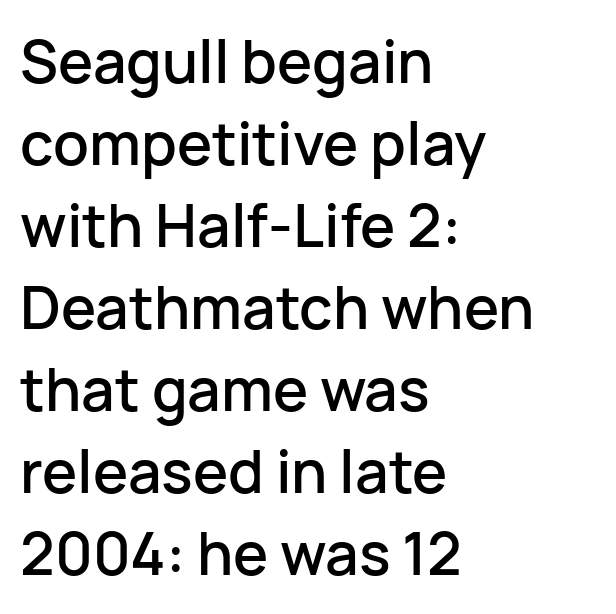
Q: Is the text italic (slanted)? A: No, it is upright.
Q: Is the typeface a serif or a sans-serif typeface? A: Sans-serif.
Q: Is the text underlined? A: No.
Q: How is the paragraph aligned? A: Left-aligned.
Q: Is the spacing between letters normal or unusually wide? A: Normal.
Q: Is the spacing between lines tight, normal or loose? A: Normal.
Q: Width (condensed, normal, or wide)? A: Normal.
Q: Stroke contrast? A: Low.
Q: x-height? A: Medium.
Q: Monospaced? A: No.
